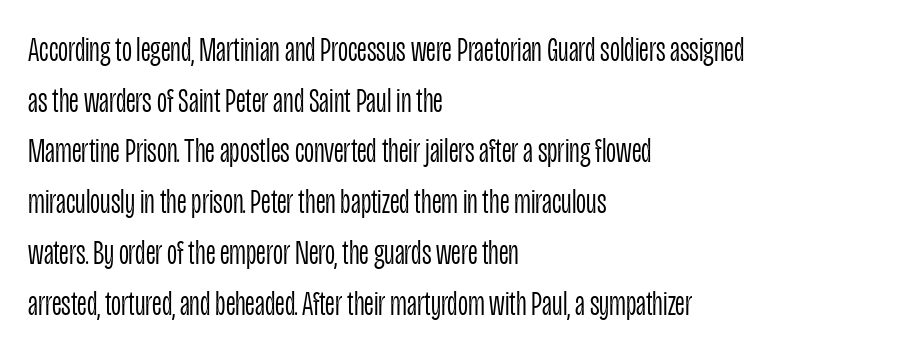
{"serif": "no", "italic": "no", "bold": "no", "weight": "light", "width": "condensed", "stroke_contrast": "low", "x_height": "large", "monospaced": "no", "underline": "no", "align": "left", "line_spacing": "normal", "line_spacing_ratio": 1.45, "letter_spacing": "normal", "letter_spacing_em": 0.0, "glyph_px": 35}
